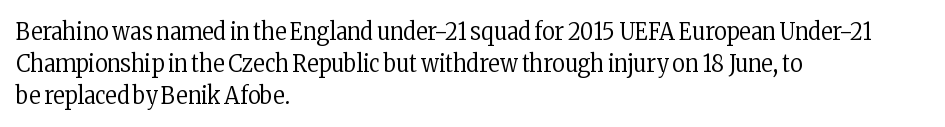
The image shows 24 px text type, upright; set left-aligned, normal line spacing (1.33x), normal letter spacing, not underlined.
